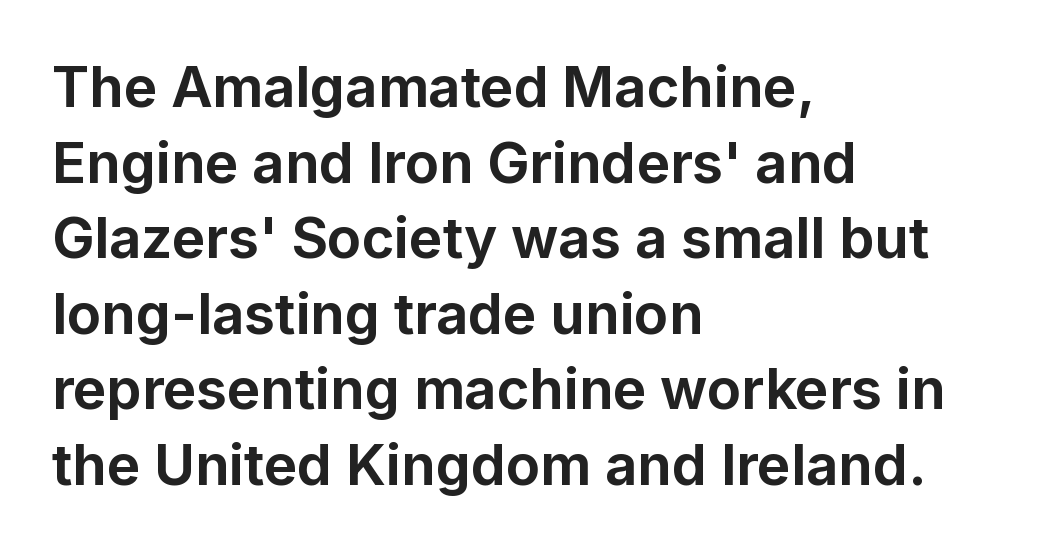
{"serif": "no", "italic": "no", "bold": "yes", "weight": "bold", "width": "normal", "stroke_contrast": "low", "x_height": "medium", "monospaced": "no", "underline": "no", "align": "left", "line_spacing": "normal", "line_spacing_ratio": 1.35, "letter_spacing": "normal", "letter_spacing_em": 0.0, "glyph_px": 56}
